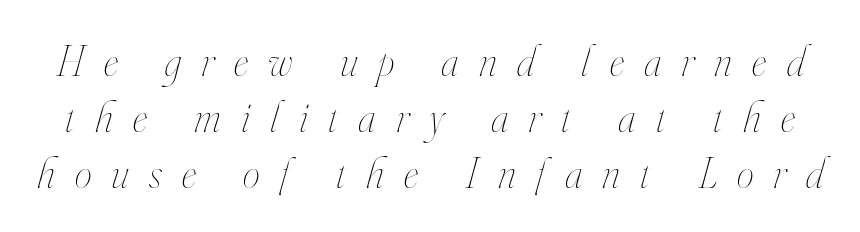
The vertical gap from one line to the next is medium. This is oblique type, the kind used for emphasis or titles. The space beneath each line is pristine and unruled. The line texture is sparse and dotted thanks to wide tracking.
